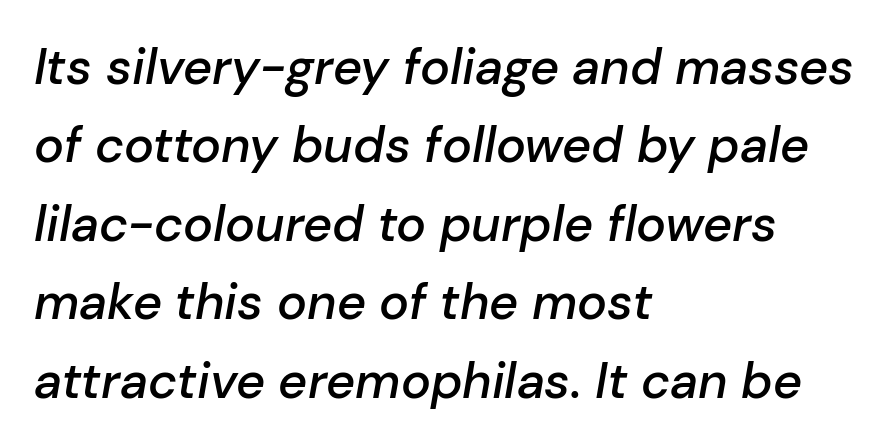
{"italic": "yes", "lean": "right", "slant_degrees": 10, "bold": "semi", "weight": "semibold", "width": "normal", "stroke_contrast": "low", "x_height": "medium", "monospaced": "no", "underline": "no", "align": "left", "line_spacing": "normal", "line_spacing_ratio": 1.57, "letter_spacing": "normal", "letter_spacing_em": 0.0, "glyph_px": 50}
